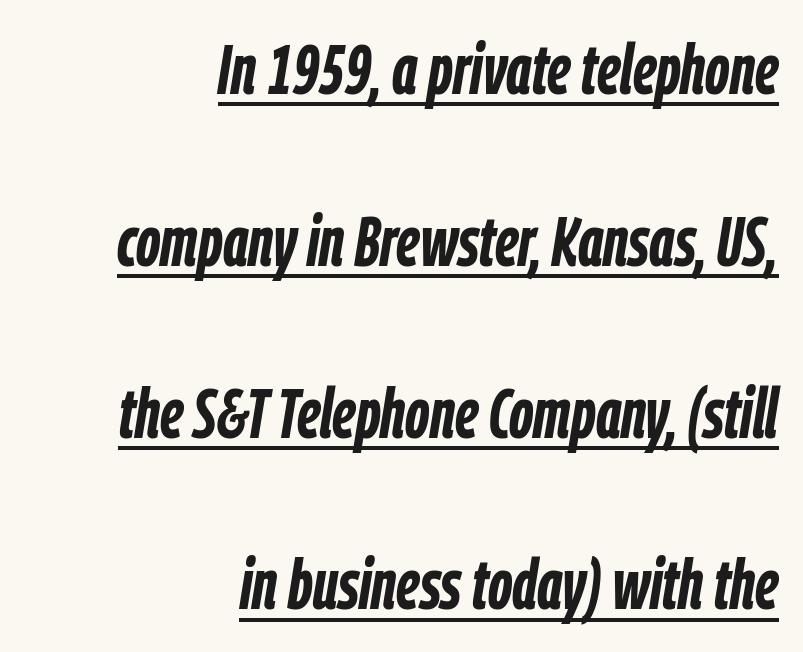
Looks like regular typesetting: each glyph gets only the width it needs. Students, note that the glyphs here touch the page at normal intervals. Compared with an ordinary text face, these strokes are far heavier — a full bold. Notice how the passage keeps a crisp vertical edge on the right only. This rendering features underlined lettering.
